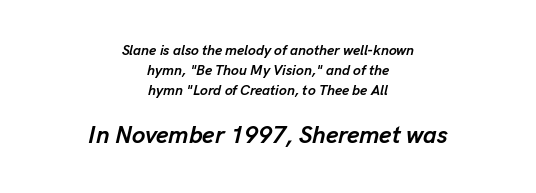
Q: Is the text bold? A: Yes.
Q: Is the text italic (slanted)? A: Yes, it leans right by about 13 degrees.
Q: Is the text underlined? A: No.
Q: How is the paragraph aligned? A: Centered.
Q: Is the spacing between letters normal or unusually wide? A: Normal.
Q: Is the spacing between lines tight, normal or loose? A: Normal.
Q: Which block of text is set in a larger size, the first (top) or the second (bottom)? A: The second (bottom) one.
